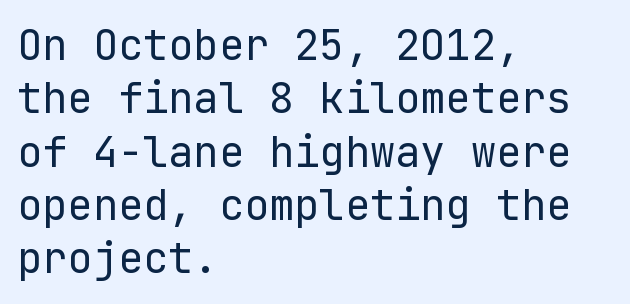
The image shows 42 px regular-weight sans-serif type, upright; set left-aligned, normal line spacing (1.27x), normal letter spacing, not underlined; low stroke contrast and a medium x-height.
